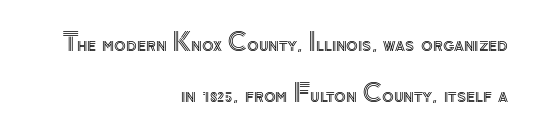
{"italic": "no", "underline": "no", "align": "right", "line_spacing": "loose", "line_spacing_ratio": 2.13, "letter_spacing": "normal", "letter_spacing_em": 0.0, "glyph_px": 24}
